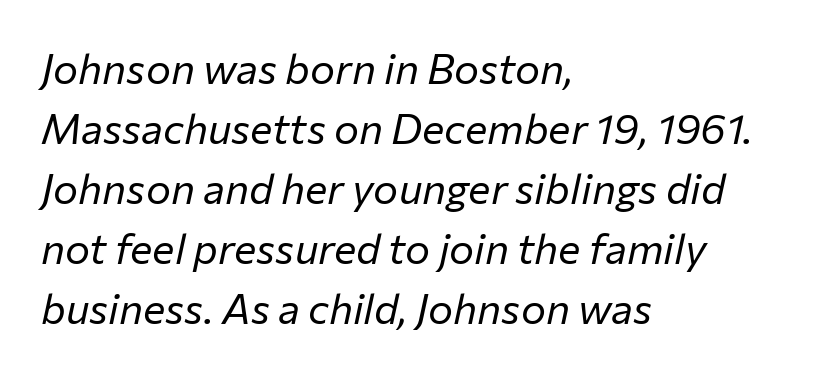
The image shows 42 px regular-weight type, italic (leaning right); set left-aligned, normal line spacing (1.43x), normal letter spacing, not underlined; low stroke contrast and a medium x-height.
